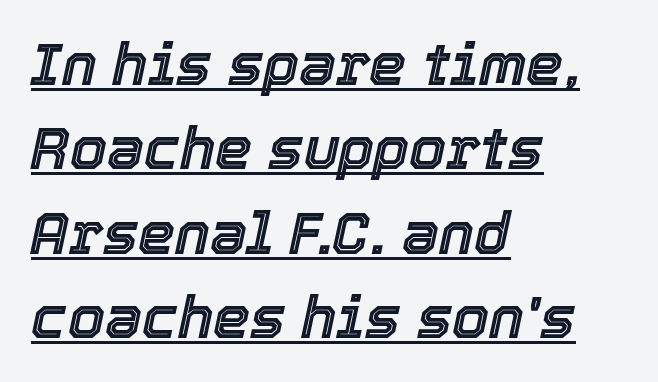
In designer terms, the underline attribute is active on this setting. A normal amount of white space separates one row of letters from the next. Is the block centered? No — it sits flush against the left margin. Emphasis-style slanted type is in use. Between one letter and the next there's only the usual sliver of space.
